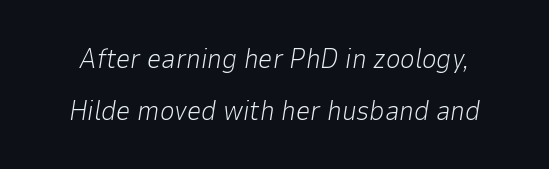
Q: Is the text bold? A: No.
Q: Is the text italic (slanted)? A: Yes, it leans right by about 9 degrees.
Q: Is the text underlined? A: No.
Q: Is the spacing between letters normal or unusually wide? A: Normal.
Q: Width (condensed, normal, or wide)? A: Normal.
Q: Stroke contrast? A: Low.
Q: x-height? A: Medium.
Q: Monospaced? A: No.
